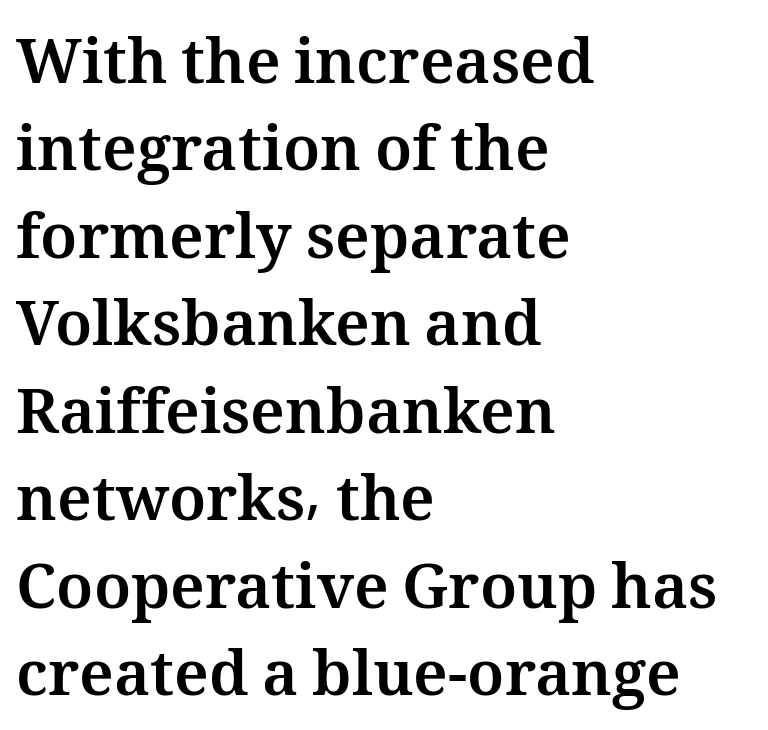
The image shows 62 px bold type, upright; set left-aligned, normal line spacing (1.41x), normal letter spacing, not underlined; medium stroke contrast and a medium x-height.
